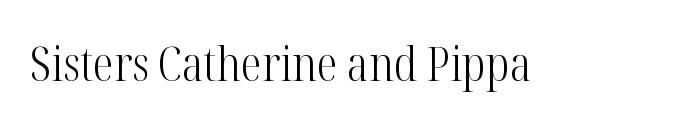
{"serif": "yes", "italic": "no", "bold": "no", "weight": "light", "width": "condensed", "stroke_contrast": "high", "x_height": "medium", "monospaced": "no", "underline": "no", "letter_spacing": "normal", "letter_spacing_em": 0.0, "glyph_px": 47}
